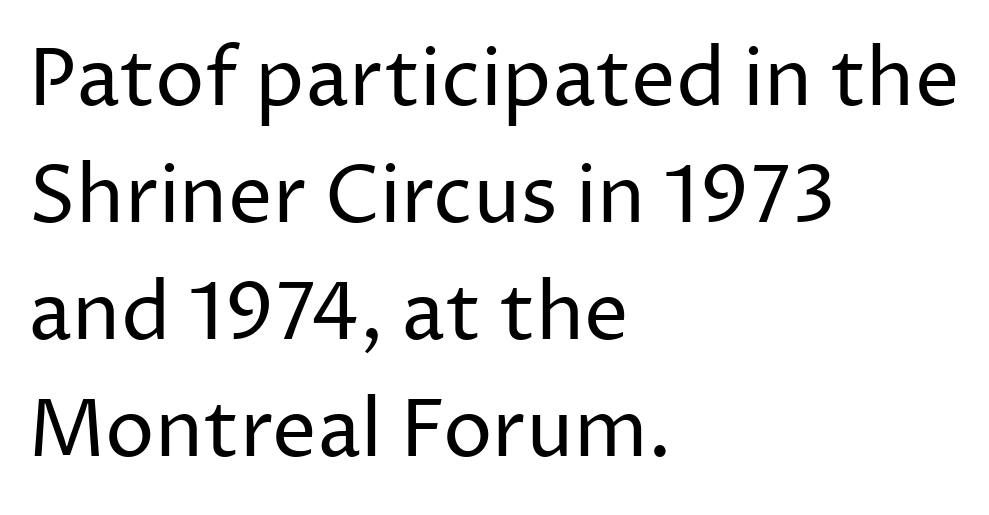
Regarding serifs, this sample does without them. Interline gaps are of average width in this sample. Weight: in the light-to-regular range. Glance below the letters and you will spot only blank space. Words appear dense and cohesive because spacing is normal. Vertical strokes here are truly vertical.
